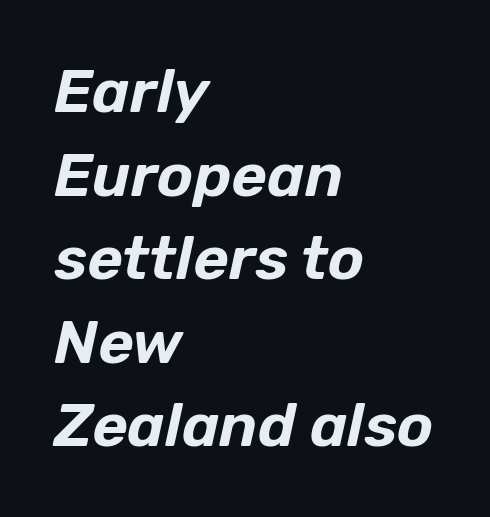
A bare baseline throughout the passage. Characters are canted at an angle relative to the baseline's perpendicular. Caption: multi-line text, flush left, ragged right. Caption: standard tracking, unaltered. Reading down the column, the eye jumps a familiar distance to each next line.
